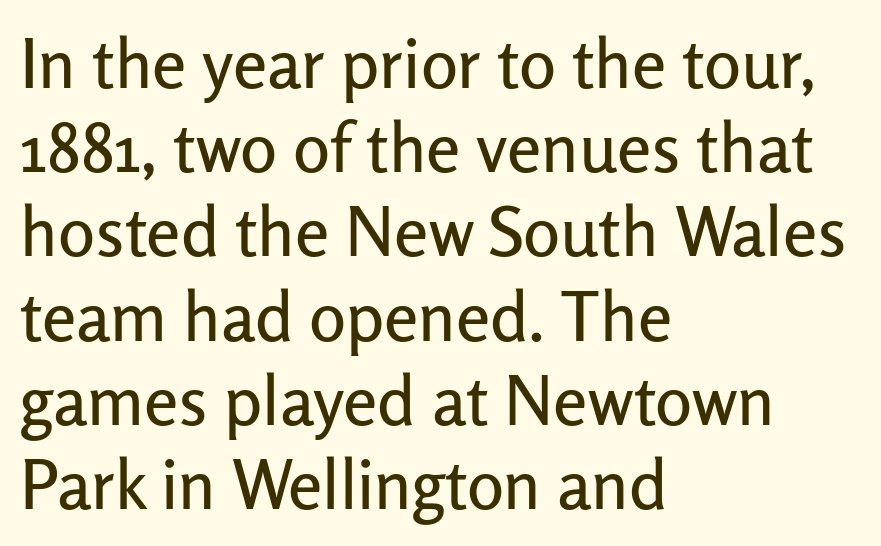
Q: Is the text italic (slanted)? A: No, it is upright.
Q: Is the typeface a serif or a sans-serif typeface? A: Sans-serif.
Q: Is the text underlined? A: No.
Q: How is the paragraph aligned? A: Left-aligned.
Q: Is the spacing between letters normal or unusually wide? A: Normal.
Q: Width (condensed, normal, or wide)? A: Normal.
Q: Stroke contrast? A: Low.
Q: x-height? A: Medium.
Q: Monospaced? A: No.
